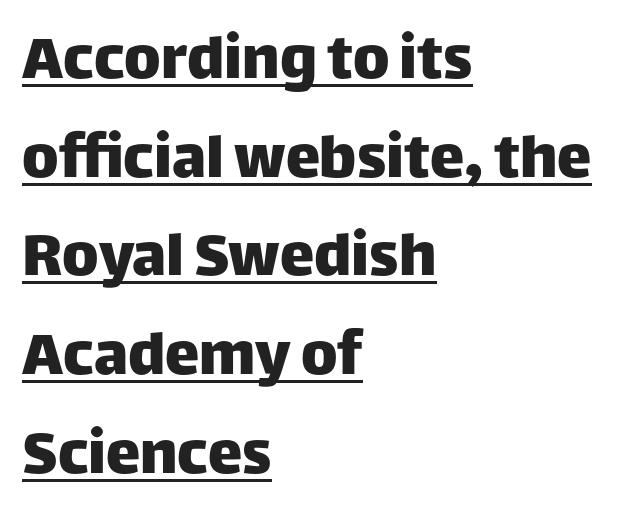
Ascenders rise straight up at ninety degrees. This sample uses plain, unmodified letter spacing. Note the varied advance widths — an 'i' is clearly narrower than an 'm'. Looks like someone drew a line under every word here.
